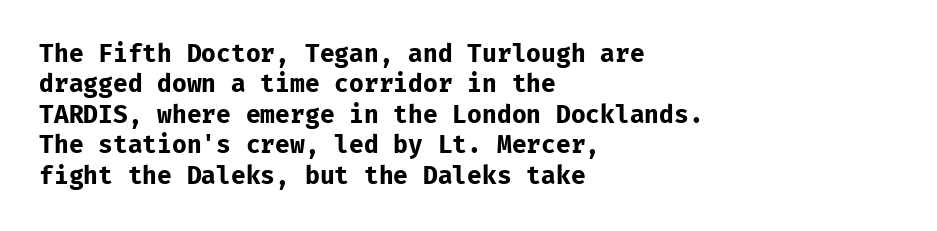
Q: Is the text bold? A: Yes.
Q: Is the text italic (slanted)? A: No, it is upright.
Q: Is the text underlined? A: No.
Q: How is the paragraph aligned? A: Left-aligned.
Q: Is the spacing between letters normal or unusually wide? A: Normal.
Q: Is the spacing between lines tight, normal or loose? A: Normal.
